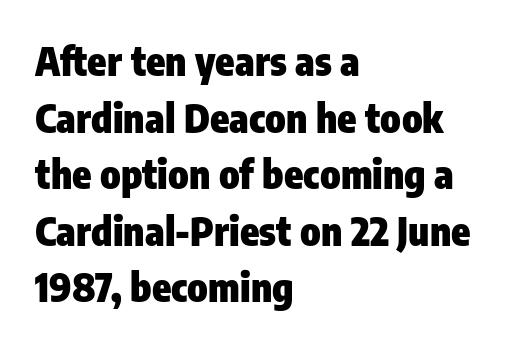
{"serif": "no", "italic": "no", "bold": "yes", "weight": "heavy", "width": "condensed", "stroke_contrast": "low", "x_height": "medium", "monospaced": "no", "underline": "no", "align": "left", "line_spacing": "normal", "line_spacing_ratio": 1.45, "letter_spacing": "normal", "letter_spacing_em": 0.0, "glyph_px": 39}
